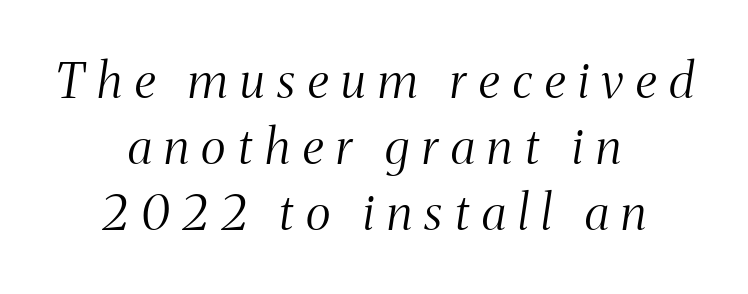
Q: Is the text bold? A: No.
Q: Is the text italic (slanted)? A: Yes, it leans right by about 8 degrees.
Q: Is the typeface a serif or a sans-serif typeface? A: Serif.
Q: Is the text underlined? A: No.
Q: How is the paragraph aligned? A: Centered.
Q: Is the spacing between letters normal or unusually wide? A: Unusually wide.
Q: Is the spacing between lines tight, normal or loose? A: Normal.
Q: Width (condensed, normal, or wide)? A: Condensed.
Q: Stroke contrast? A: Medium.
Q: x-height? A: Medium.
Q: Monospaced? A: No.
